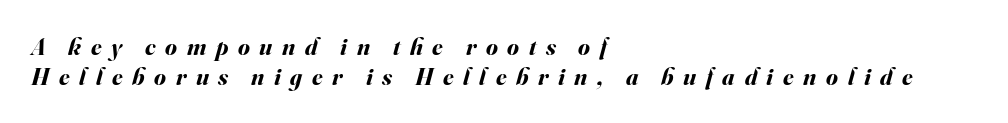
{"italic": "yes", "lean": "right", "slant_degrees": 16, "bold": "yes", "underline": "no", "align": "left", "line_spacing": "normal", "line_spacing_ratio": 1.25, "letter_spacing": "wide", "letter_spacing_em": 0.4, "glyph_px": 24}
